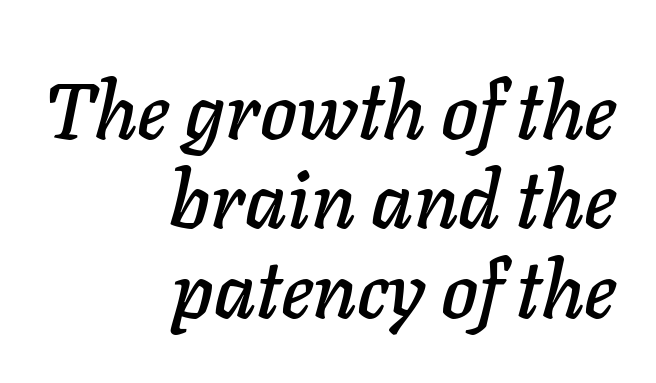
{"italic": "yes", "lean": "right", "slant_degrees": 11, "width": "normal", "stroke_contrast": "low", "x_height": "medium", "monospaced": "no", "underline": "no", "align": "right", "line_spacing": "tight", "line_spacing_ratio": 1.13, "letter_spacing": "normal", "letter_spacing_em": 0.0, "glyph_px": 79}
